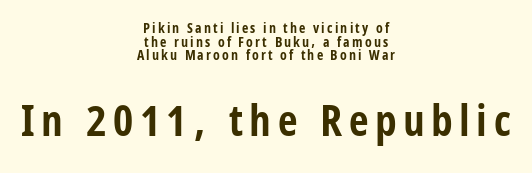
{"serif": "no", "italic": "no", "bold": "yes", "weight": "bold", "width": "condensed", "stroke_contrast": "low", "x_height": "large", "monospaced": "no", "underline": "no", "align": "center", "line_spacing": "tight", "line_spacing_ratio": 0.97, "larger_block": "second", "size_ratio": 3.07, "glyph_px": 43}
